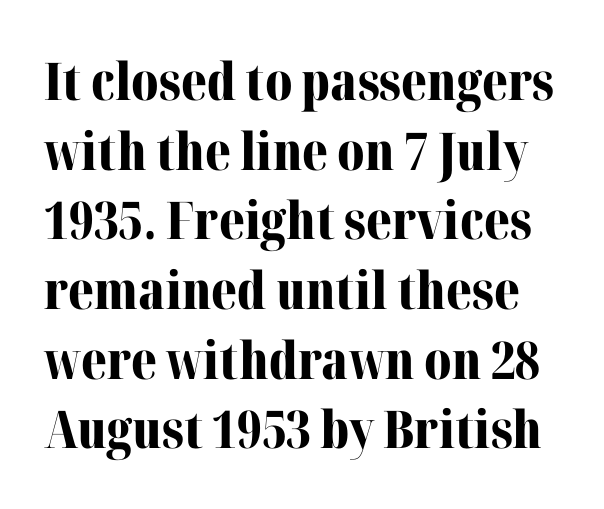
No italicization has been applied; the sample stays upright. Interline gaps are of average width in this sample. Does the type have serifs? Yes, each stem ends in a small foot. The zone under the glyphs is completely vacant. Do the characters align in a grid? No, the font is proportional.
